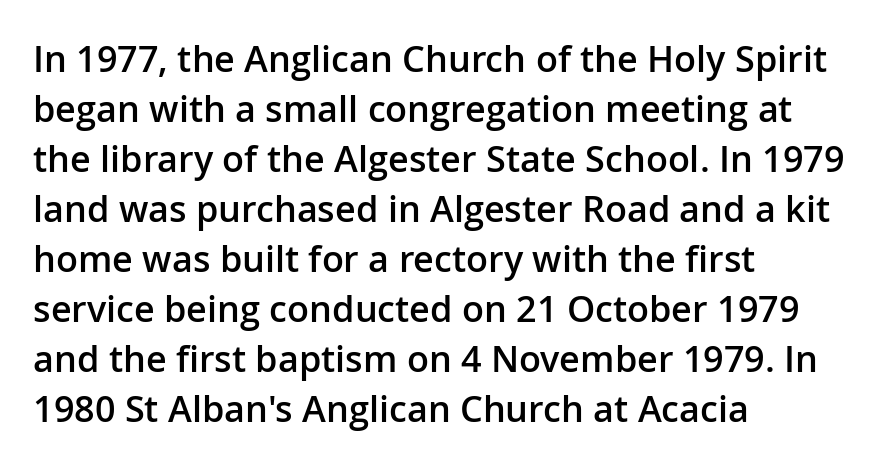
These lines keep a tight, regular rhythm from letter to letter. A normal amount of white space separates one row of letters from the next. This rendering features lettering with no underline. Horizontal alignment here is leftward, the default for most running prose.
